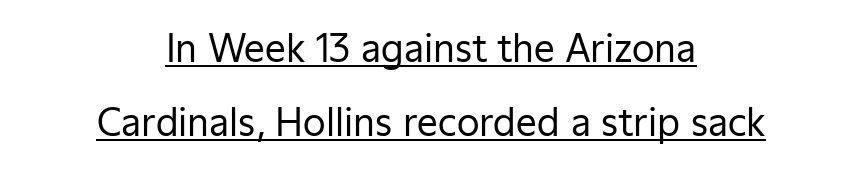
The image shows 37 px regular-weight sans-serif type, upright; set centered, loose line spacing (2.01x), normal letter spacing, underlined; low stroke contrast and a medium x-height.
